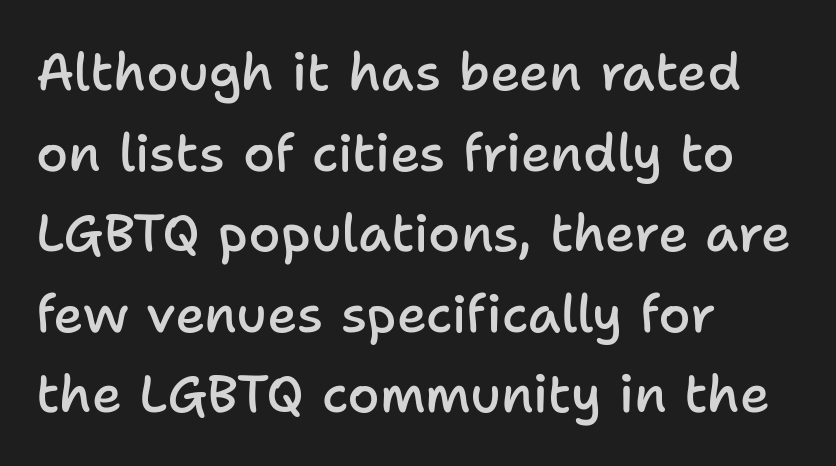
Q: Is the text bold? A: Semi-bold.
Q: Is the text italic (slanted)? A: No, it is upright.
Q: Is the typeface a serif or a sans-serif typeface? A: Sans-serif.
Q: Is the text underlined? A: No.
Q: How is the paragraph aligned? A: Left-aligned.
Q: Is the spacing between letters normal or unusually wide? A: Normal.
Q: Is the spacing between lines tight, normal or loose? A: Normal.
Q: Width (condensed, normal, or wide)? A: Normal.
Q: Stroke contrast? A: Low.
Q: x-height? A: Medium.
Q: Monospaced? A: No.
